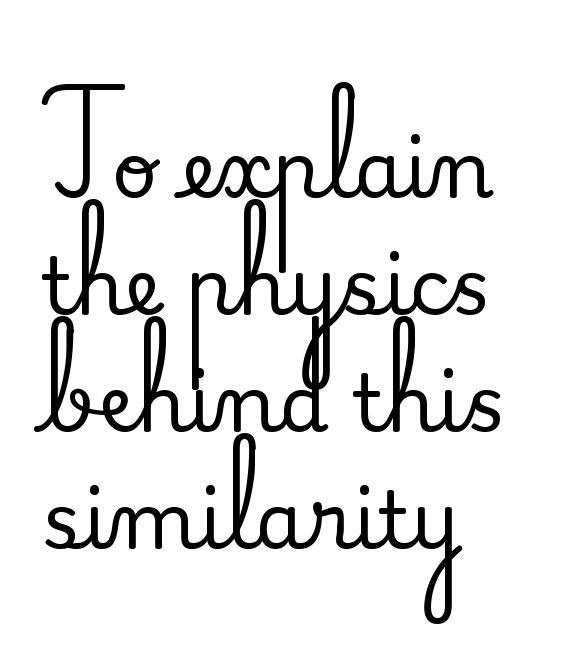
{"serif": "yes", "italic": "no", "width": "normal", "stroke_contrast": "medium", "x_height": "small", "monospaced": "no", "underline": "no", "align": "left", "line_spacing": "normal", "line_spacing_ratio": 1.48, "letter_spacing": "normal", "letter_spacing_em": 0.0, "glyph_px": 79}
